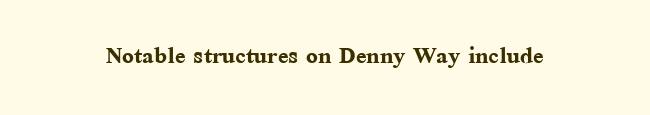
The image shows 31 px semibold serif type, upright; set centered, normal letter spacing, not underlined; medium stroke contrast and a medium x-height.
